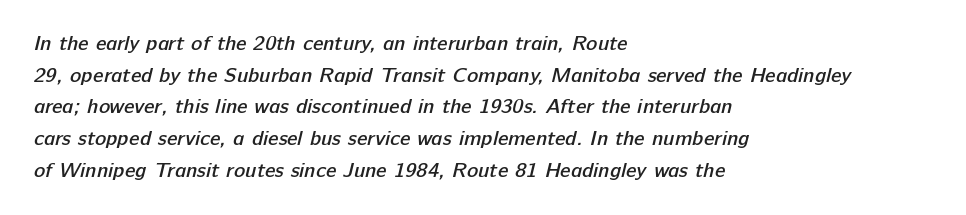
Does the copy run flush right? No — it runs flush left. The block of text has a typical density, with ordinary space between rows. The area under the type is left untouched. The letters sit at their default tracking, neither squeezed nor spread.
